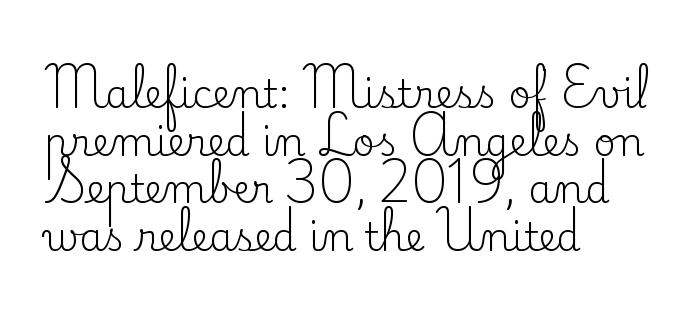
{"italic": "no", "bold": "no", "weight": "regular", "width": "normal", "stroke_contrast": "low", "x_height": "small", "monospaced": "no", "underline": "no", "align": "left", "line_spacing_ratio": 1.22, "letter_spacing": "normal", "letter_spacing_em": 0.0, "glyph_px": 39}
